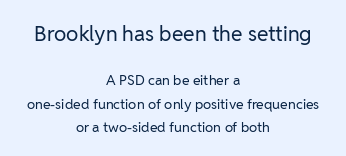
The composition opens big and finishes small. Stems and bowls with no extra thickness — not bold. Check under the words: just untouched page. The face used here is rendered with its standard letterfit. This is the regular roman posture of the typeface. The line-height multiplier appears to be the usual default.
